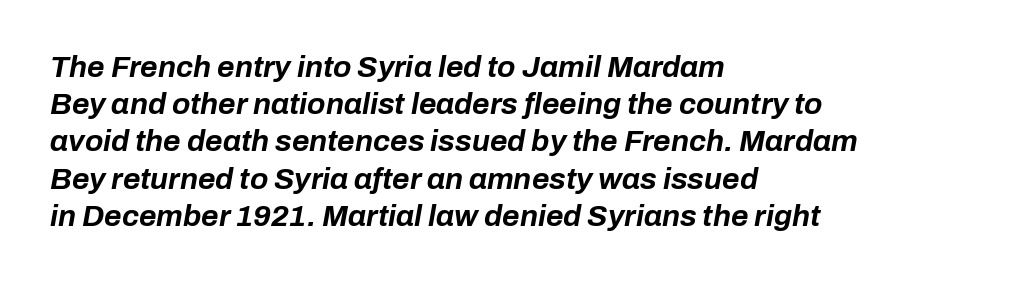
Spacing verdict: proportional, widths tailored to each character. The text block is weighted toward the left margin, trailing off unevenly rightward. The letters are slanted; this is an italic face. Quick note: underline off. The horizontal fit of the characters is conventional and even.
